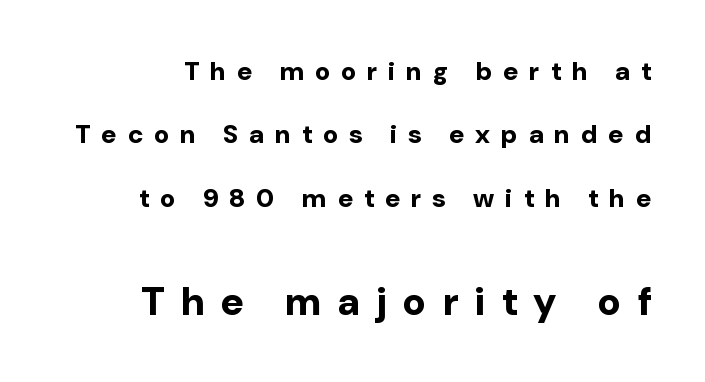
Q: Is the text bold? A: Yes.
Q: Is the text italic (slanted)? A: No, it is upright.
Q: Is the typeface a serif or a sans-serif typeface? A: Sans-serif.
Q: Is the text underlined? A: No.
Q: Is the spacing between letters normal or unusually wide? A: Unusually wide.
Q: Is the spacing between lines tight, normal or loose? A: Loose.
Q: Which block of text is set in a larger size, the first (top) or the second (bottom)? A: The second (bottom) one.
Q: Width (condensed, normal, or wide)? A: Normal.
Q: Stroke contrast? A: Low.
Q: x-height? A: Medium.
Q: Monospaced? A: No.
